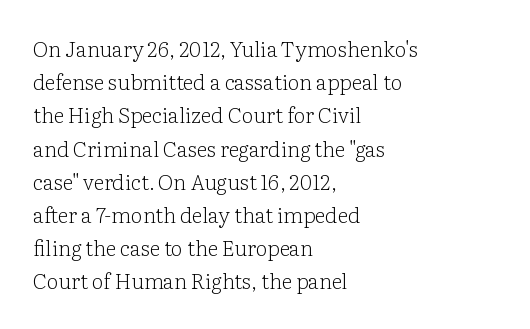
The face looks like a standard text weight, possibly lighter. Short and long lines alike share a common starting point at left. Vertically, the passage feels balanced, rows spaced as you'd expect. A bare baseline throughout the passage. Here the glyphs are tracked normally, forming tight word shapes.
